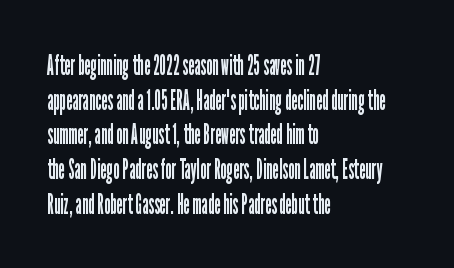
Q: Is the text bold? A: No.
Q: Is the text italic (slanted)? A: No, it is upright.
Q: Is the typeface a serif or a sans-serif typeface? A: Sans-serif.
Q: Is the text underlined? A: No.
Q: How is the paragraph aligned? A: Left-aligned.
Q: Is the spacing between letters normal or unusually wide? A: Normal.
Q: Width (condensed, normal, or wide)? A: Condensed.
Q: Stroke contrast? A: Low.
Q: x-height? A: Medium.
Q: Monospaced? A: No.
